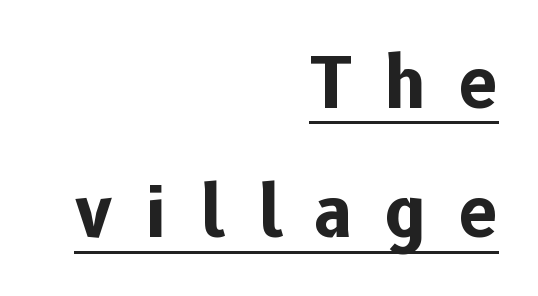
The image shows 70 px bold sans-serif type, upright; set right-aligned, line spacing 1.85x, unusually wide letter spacing (+0.47 em), underlined; low stroke contrast and a medium x-height.
